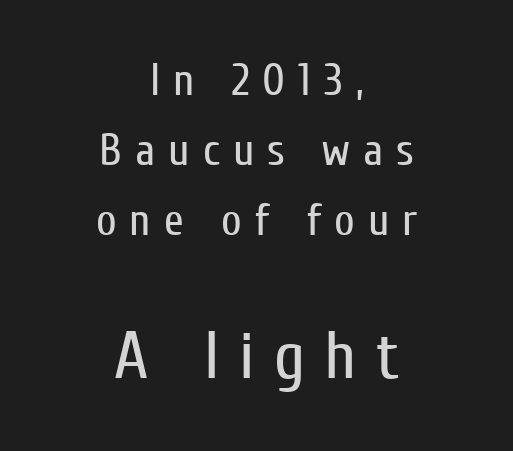
The image shows 67 px regular-weight, condensed sans-serif type, upright; set centered, normal line spacing (1.56x), unusually wide letter spacing (+0.29 em), not underlined; the second (bottom) block is 1.49x larger; low stroke contrast and a medium x-height.
